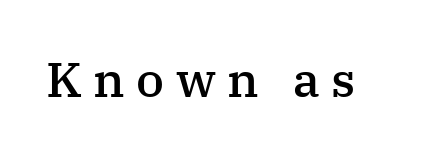
{"serif": "yes", "italic": "no", "bold": "semi", "weight": "semibold", "width": "normal", "stroke_contrast": "medium", "x_height": "medium", "monospaced": "no", "underline": "no", "letter_spacing": "wide", "letter_spacing_em": 0.23, "glyph_px": 49}
